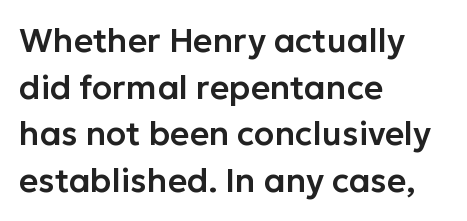
The image shows 33 px sans-serif type, upright; set left-aligned, normal line spacing (1.41x), normal letter spacing, not underlined; low stroke contrast and a medium x-height.
